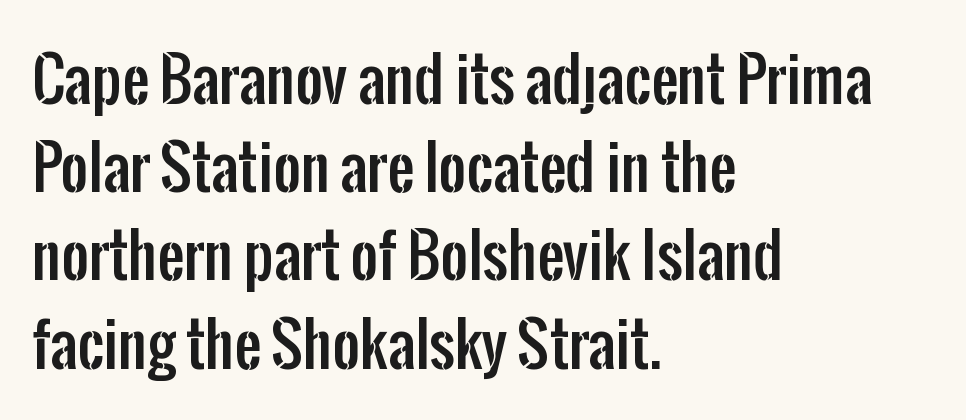
The image shows 60 px condensed sans-serif type, upright; set left-aligned, normal line spacing (1.47x), normal letter spacing, not underlined; low stroke contrast and a medium x-height.
